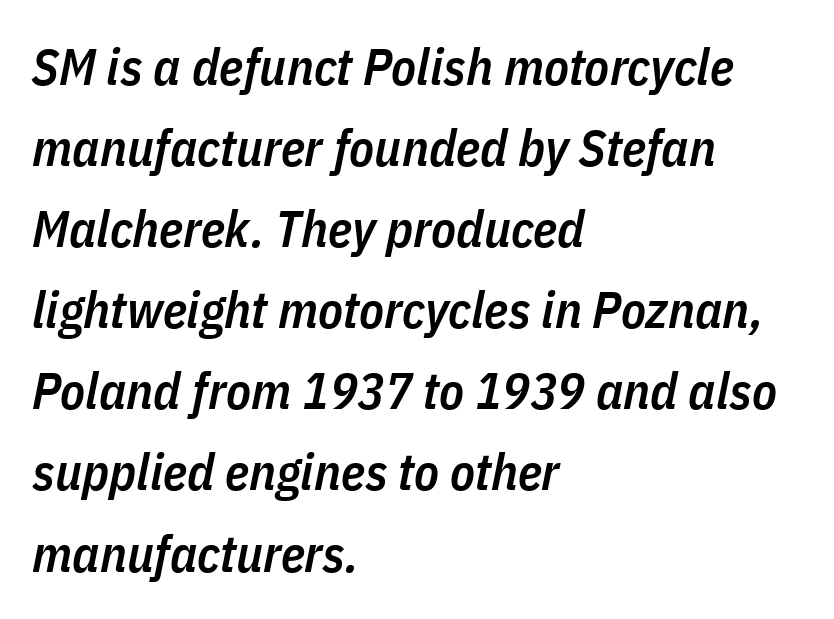
Q: Is the text bold? A: Semi-bold.
Q: Is the text italic (slanted)? A: Yes, it leans right by about 11 degrees.
Q: Is the text underlined? A: No.
Q: How is the paragraph aligned? A: Left-aligned.
Q: Is the spacing between letters normal or unusually wide? A: Normal.
Q: Is the spacing between lines tight, normal or loose? A: Normal.
Q: Width (condensed, normal, or wide)? A: Condensed.
Q: Stroke contrast? A: Low.
Q: x-height? A: Medium.
Q: Monospaced? A: No.
